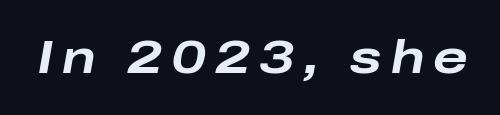
{"italic": "yes", "lean": "right", "slant_degrees": 10, "bold": "yes", "weight": "bold", "width": "wide", "stroke_contrast": "low", "x_height": "medium", "monospaced": "no", "underline": "no", "glyph_px": 46}
